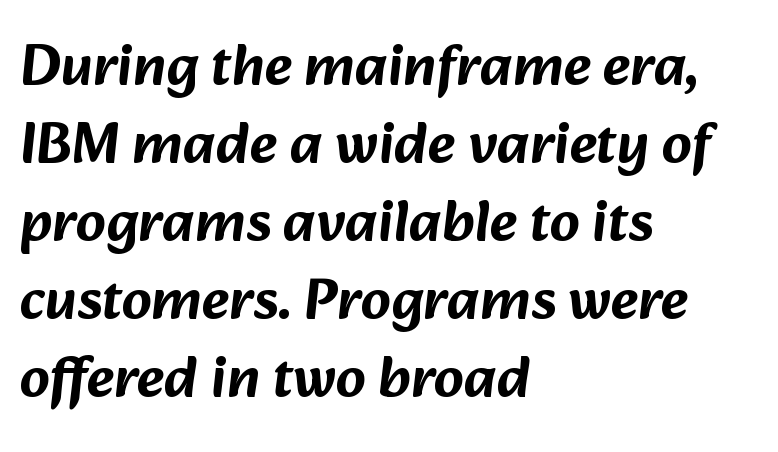
{"serif": "no", "width": "normal", "stroke_contrast": "low", "x_height": "medium", "monospaced": "no", "underline": "no", "align": "left", "line_spacing": "normal", "line_spacing_ratio": 1.32, "letter_spacing": "normal", "letter_spacing_em": 0.0, "glyph_px": 59}
